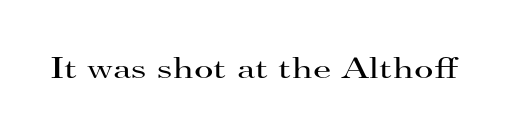
Q: Is the text bold? A: No.
Q: Is the text italic (slanted)? A: No, it is upright.
Q: Is the typeface a serif or a sans-serif typeface? A: Serif.
Q: Is the text underlined? A: No.
Q: Is the spacing between letters normal or unusually wide? A: Normal.
Q: Width (condensed, normal, or wide)? A: Wide.
Q: Stroke contrast? A: High.
Q: x-height? A: Small.
Q: Monospaced? A: No.
